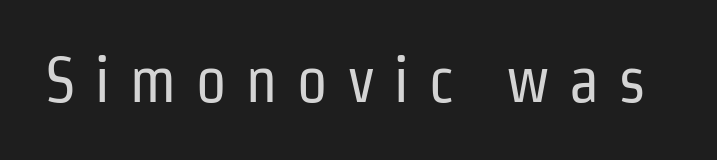
Q: Is the text bold? A: No.
Q: Is the text italic (slanted)? A: No, it is upright.
Q: Is the typeface a serif or a sans-serif typeface? A: Sans-serif.
Q: Is the text underlined? A: No.
Q: Is the spacing between letters normal or unusually wide? A: Unusually wide.
Q: Width (condensed, normal, or wide)? A: Condensed.
Q: Stroke contrast? A: Low.
Q: x-height? A: Medium.
Q: Monospaced? A: No.
